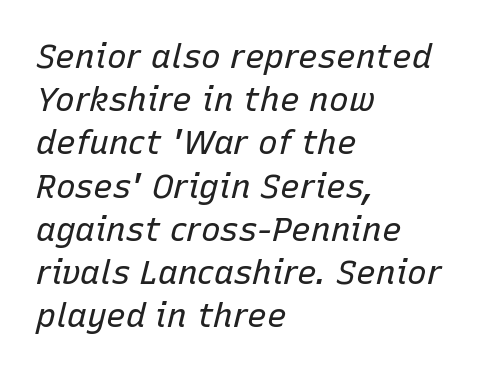
{"italic": "yes", "lean": "right", "slant_degrees": 15, "bold": "no", "weight": "regular", "width": "normal", "stroke_contrast": "low", "x_height": "medium", "monospaced": "no", "underline": "no", "align": "left", "line_spacing": "normal", "line_spacing_ratio": 1.31, "letter_spacing": "normal", "letter_spacing_em": 0.0, "glyph_px": 33}
